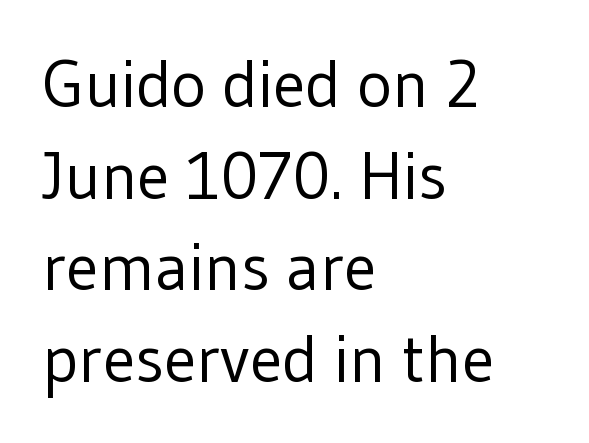
Q: Is the text bold? A: No.
Q: Is the text italic (slanted)? A: No, it is upright.
Q: Is the typeface a serif or a sans-serif typeface? A: Sans-serif.
Q: Is the text underlined? A: No.
Q: How is the paragraph aligned? A: Left-aligned.
Q: Is the spacing between letters normal or unusually wide? A: Normal.
Q: Is the spacing between lines tight, normal or loose? A: Normal.
Q: Width (condensed, normal, or wide)? A: Normal.
Q: Stroke contrast? A: Low.
Q: x-height? A: Medium.
Q: Monospaced? A: No.
